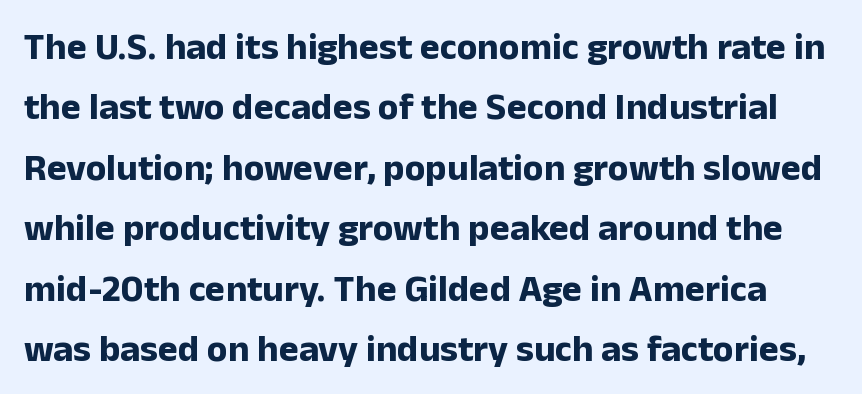
Standard letterfit; no display-style spreading of the glyphs. Each row of text sits above clean, open space. This rendering employs a face without finishing strokes, i.e., a sans-serif. The rendering uses natural spacing where letterforms have individual widths.
